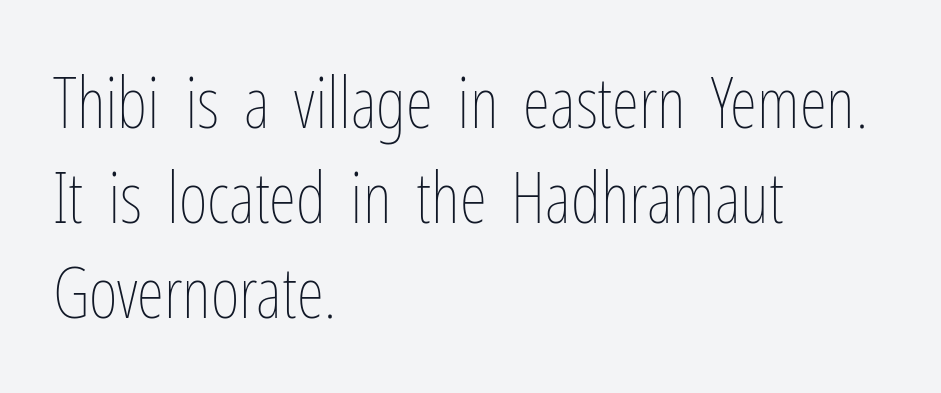
Q: Is the text bold? A: No.
Q: Is the text italic (slanted)? A: No, it is upright.
Q: Is the text underlined? A: No.
Q: How is the paragraph aligned? A: Left-aligned.
Q: Is the spacing between letters normal or unusually wide? A: Normal.
Q: Is the spacing between lines tight, normal or loose? A: Normal.
Q: Width (condensed, normal, or wide)? A: Condensed.
Q: Stroke contrast? A: Low.
Q: x-height? A: Medium.
Q: Monospaced? A: No.
